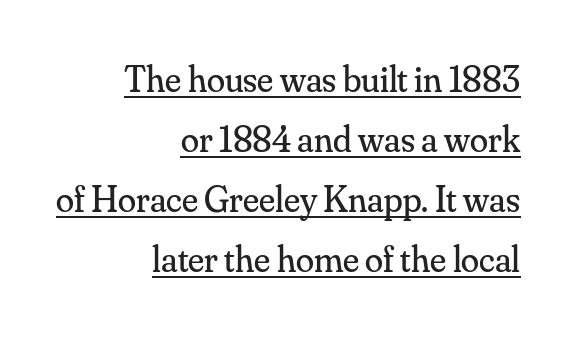
Q: Is the text bold? A: No.
Q: Is the text italic (slanted)? A: No, it is upright.
Q: Is the typeface a serif or a sans-serif typeface? A: Serif.
Q: Is the text underlined? A: Yes.
Q: How is the paragraph aligned? A: Right-aligned.
Q: Is the spacing between letters normal or unusually wide? A: Normal.
Q: Is the spacing between lines tight, normal or loose? A: Normal.
Q: Width (condensed, normal, or wide)? A: Normal.
Q: Stroke contrast? A: Medium.
Q: x-height? A: Small.
Q: Monospaced? A: No.
